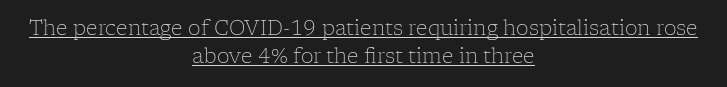
{"italic": "no", "bold": "no", "underline": "yes", "align": "center", "line_spacing": "normal", "line_spacing_ratio": 1.39, "letter_spacing": "normal", "letter_spacing_em": 0.0, "glyph_px": 20}
